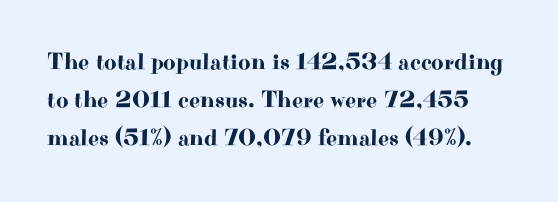
The image shows 24 px text type, upright; set normal line spacing (1.59x), normal letter spacing, not underlined.
